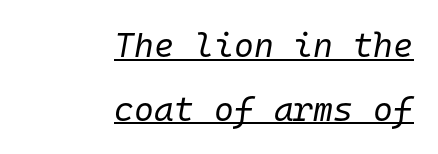
Q: Is the text bold? A: No.
Q: Is the text italic (slanted)? A: Yes, it leans right by about 10 degrees.
Q: Is the text underlined? A: Yes.
Q: How is the paragraph aligned? A: Right-aligned.
Q: Is the spacing between letters normal or unusually wide? A: Normal.
Q: Width (condensed, normal, or wide)? A: Normal.
Q: Stroke contrast? A: Low.
Q: x-height? A: Medium.
Q: Monospaced? A: Yes.
